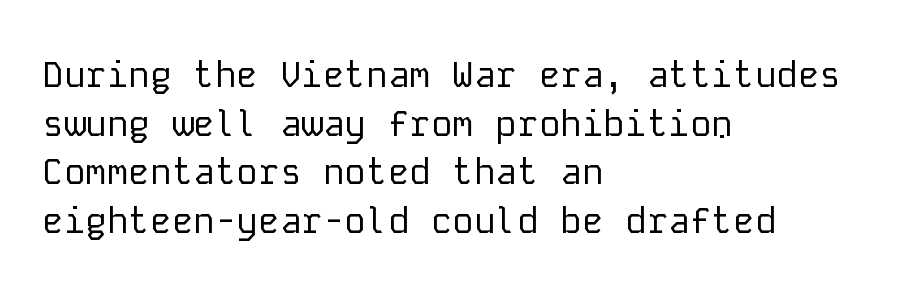
Q: Is the text bold? A: No.
Q: Is the text italic (slanted)? A: No, it is upright.
Q: Is the typeface a serif or a sans-serif typeface? A: Sans-serif.
Q: Is the text underlined? A: No.
Q: How is the paragraph aligned? A: Left-aligned.
Q: Is the spacing between letters normal or unusually wide? A: Normal.
Q: Is the spacing between lines tight, normal or loose? A: Normal.
Q: Width (condensed, normal, or wide)? A: Normal.
Q: Stroke contrast? A: Low.
Q: x-height? A: Medium.
Q: Monospaced? A: Yes.
